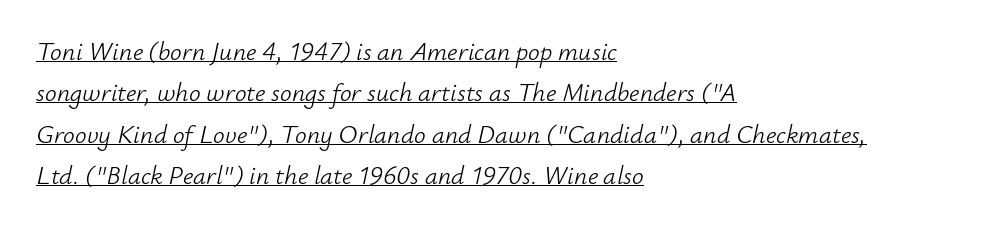
The image shows 26 px text type, italic (leaning right); set left-aligned, normal line spacing (1.59x), normal letter spacing, underlined.
